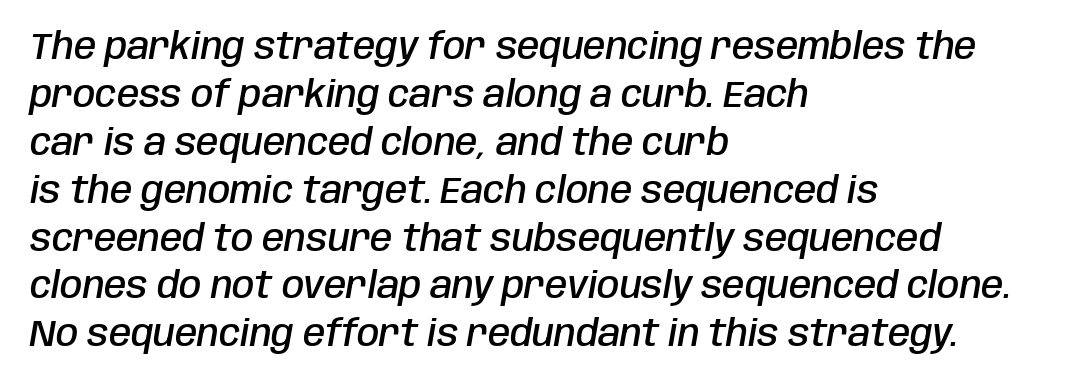
Descenders are the only things crossing below the line. Baseline-to-baseline distance is the conventional proportion of letter height. The whole block is typeset with a tilt. The sample has been set in demibold, a notch under bold.
